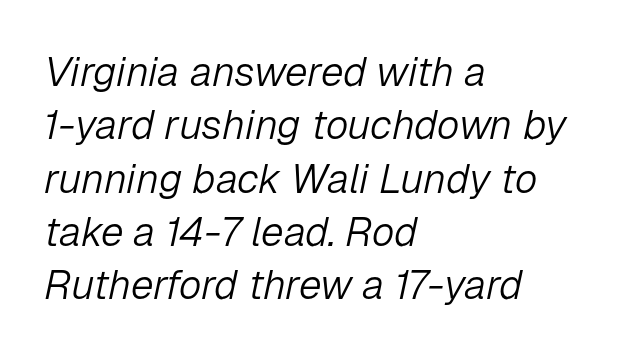
This rendering features lettering with no underline. When letters slant like this, we call the style italic. The compositor pushed each line to the left boundary. Evenly set lines give the paragraph a standard silhouette. Looks like regular typesetting: each glyph gets only the width it needs.
